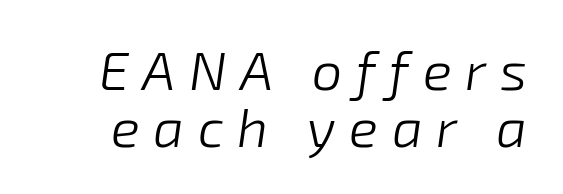
{"italic": "yes", "lean": "right", "slant_degrees": 8, "bold": "no", "weight": "light", "width": "normal", "stroke_contrast": "low", "x_height": "medium", "monospaced": "no", "underline": "no", "line_spacing": "tight", "line_spacing_ratio": 1.05, "letter_spacing": "wide", "letter_spacing_em": 0.25, "glyph_px": 54}
